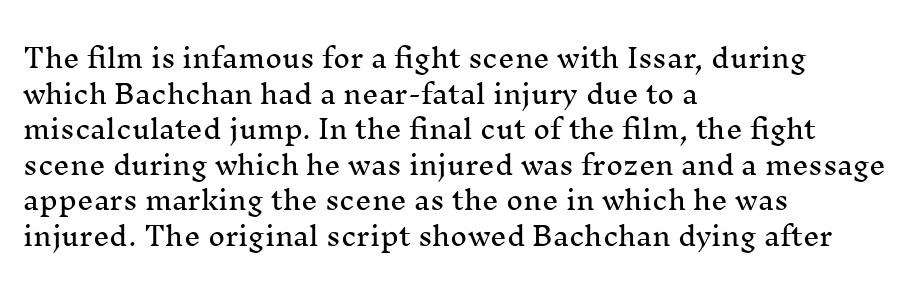
{"italic": "no", "underline": "no", "align": "left", "line_spacing": "normal", "line_spacing_ratio": 1.37, "letter_spacing": "normal", "letter_spacing_em": 0.0, "glyph_px": 26}
